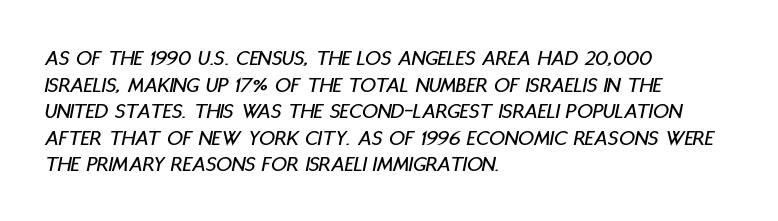
In terms of posture, this sample is oblique. Between one letter and the next there's only the usual sliver of space. Leftover space on each line is placed entirely after the last word. The string is rendered with underlining switched off.
